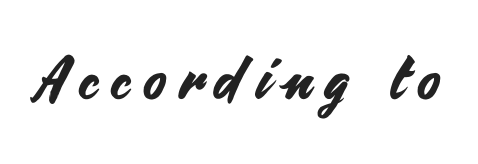
Q: Is the text italic (slanted)? A: Yes.
Q: Is the typeface a serif or a sans-serif typeface? A: Sans-serif.
Q: Is the text underlined? A: No.
Q: Is the spacing between letters normal or unusually wide? A: Unusually wide.
Q: Width (condensed, normal, or wide)? A: Normal.
Q: Stroke contrast? A: Medium.
Q: x-height? A: Small.
Q: Monospaced? A: No.
